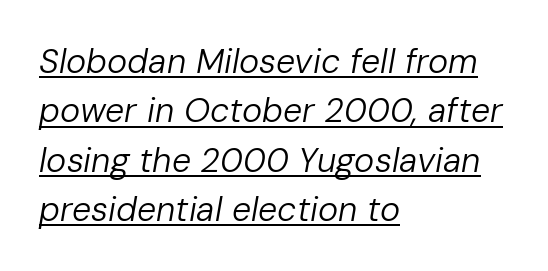
{"italic": "yes", "lean": "right", "slant_degrees": 10, "bold": "no", "weight": "regular", "width": "normal", "stroke_contrast": "low", "x_height": "medium", "monospaced": "no", "underline": "yes", "align": "left", "line_spacing": "normal", "line_spacing_ratio": 1.45, "letter_spacing": "normal", "letter_spacing_em": 0.0, "glyph_px": 34}
